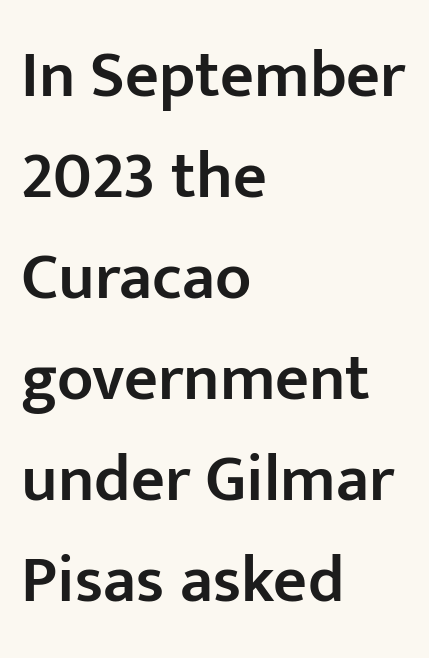
{"serif": "no", "italic": "no", "bold": "semi", "weight": "semibold", "width": "normal", "stroke_contrast": "low", "x_height": "medium", "monospaced": "no", "underline": "no", "align": "left", "line_spacing": "normal", "line_spacing_ratio": 1.53, "letter_spacing": "normal", "letter_spacing_em": 0.0, "glyph_px": 66}
